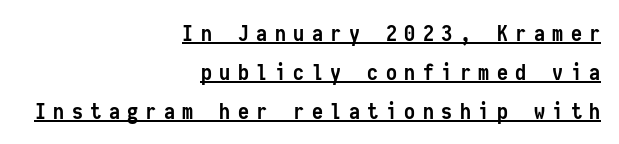
Q: Is the text bold? A: Yes.
Q: Is the text italic (slanted)? A: No, it is upright.
Q: Is the text underlined? A: Yes.
Q: How is the paragraph aligned? A: Right-aligned.
Q: Is the spacing between letters normal or unusually wide? A: Unusually wide.
